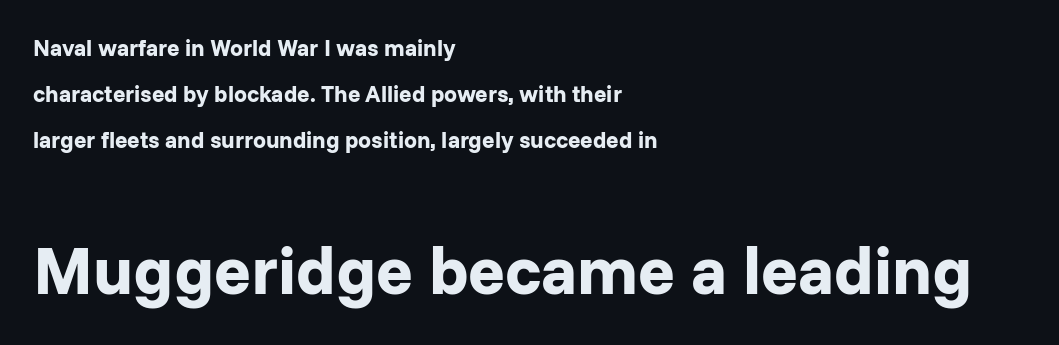
Are there feet on the stems? There aren't — it's a sans. These two chunks differ in scale, with the bottom chunk taking the larger measure. Heft: maximum for text — a bold. Honestly, there is no underline to notice here at all. Proportional: the letters do not fall into vertical columns.
